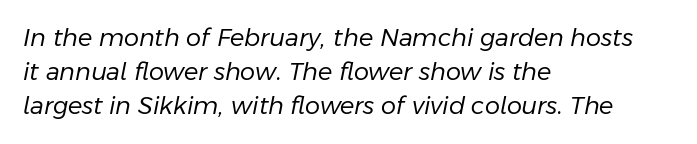
The image shows 24 px text type, italic (leaning right); set left-aligned, normal line spacing (1.42x), normal letter spacing, not underlined.
